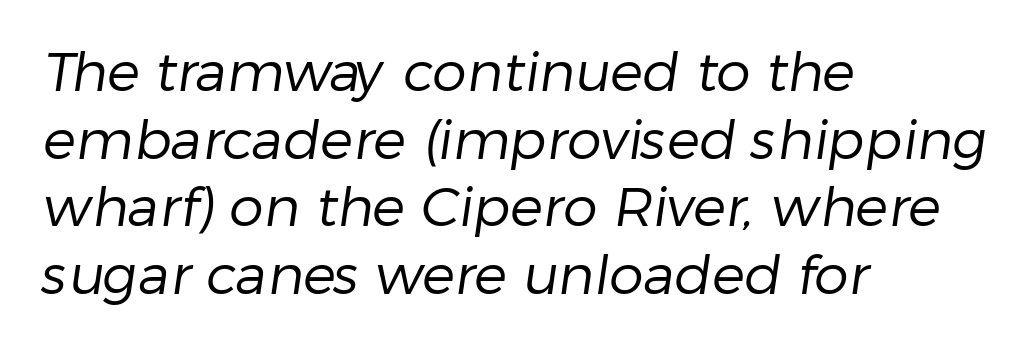
{"serif": "no", "bold": "no", "weight": "regular", "width": "normal", "stroke_contrast": "low", "x_height": "medium", "monospaced": "no", "underline": "no", "align": "left", "line_spacing_ratio": 1.23, "letter_spacing": "normal", "letter_spacing_em": 0.0, "glyph_px": 55}
